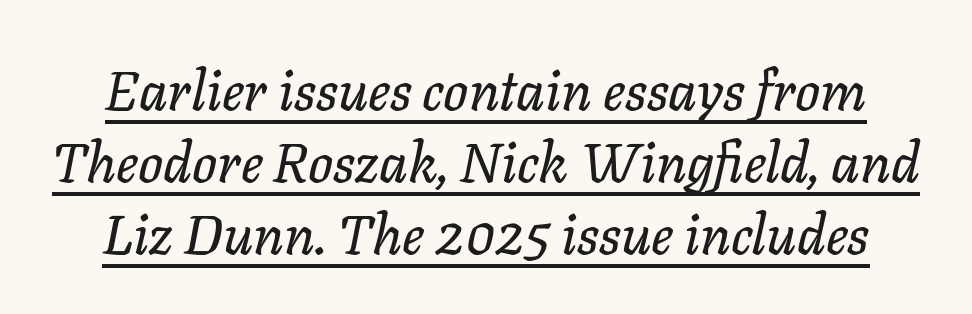
The image shows 55 px text type, italic (leaning right); set normal line spacing (1.31x), normal letter spacing, underlined; low stroke contrast and a medium x-height.
